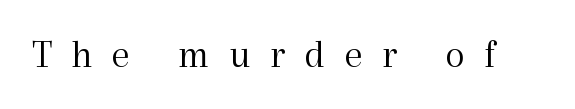
The image shows 40 px light serif type, upright; set unusually wide letter spacing (+0.49 em), not underlined; a medium x-height.
